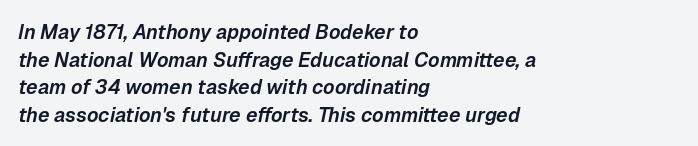
Reading down the block, your eye returns to a fixed left position each line. The tracking reads as untouched default to a designer's eye. The block of text has a typical density, with ordinary space between rows. The space directly below the letters is spotless.
